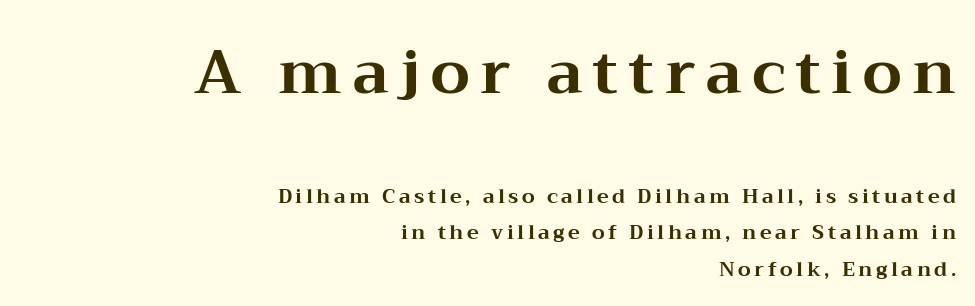
Font category for this specimen: serif. The lines are quadded right. Two sizes are in play, and the larger belongs to the first block. A roman cut, with each character standing at attention.
